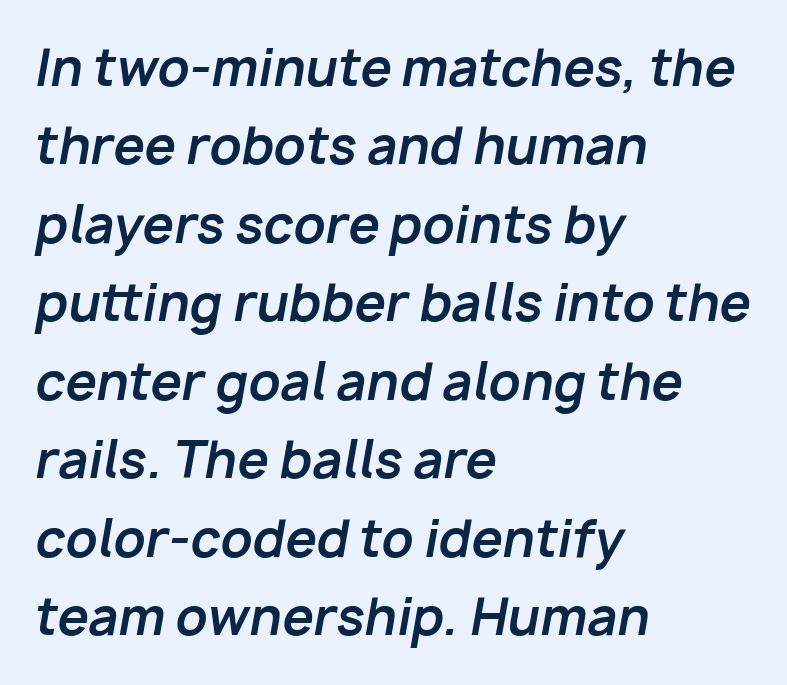
The image shows 50 px bold type, italic (leaning right); set left-aligned, normal line spacing (1.57x), normal letter spacing, not underlined; low stroke contrast and a medium x-height.
